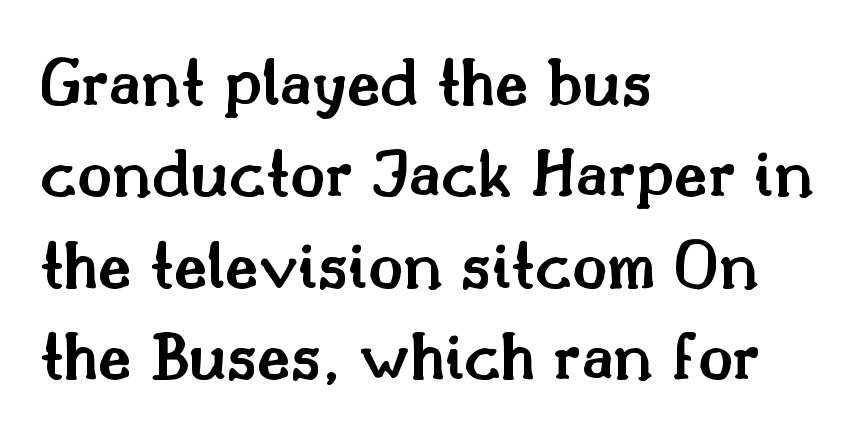
{"serif": "yes", "italic": "no", "bold": "semi", "weight": "semibold", "width": "normal", "stroke_contrast": "medium", "x_height": "small", "monospaced": "no", "underline": "no", "align": "left", "line_spacing": "normal", "line_spacing_ratio": 1.27, "letter_spacing": "normal", "letter_spacing_em": 0.0, "glyph_px": 72}
